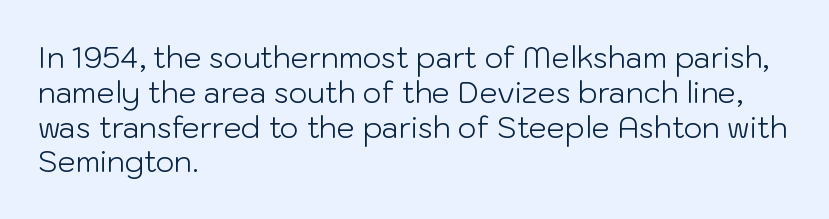
{"serif": "no", "italic": "no", "bold": "no", "weight": "light", "width": "normal", "stroke_contrast": "low", "x_height": "medium", "monospaced": "no", "underline": "no", "align": "left", "line_spacing_ratio": 1.2, "letter_spacing": "normal", "letter_spacing_em": 0.0, "glyph_px": 29}
